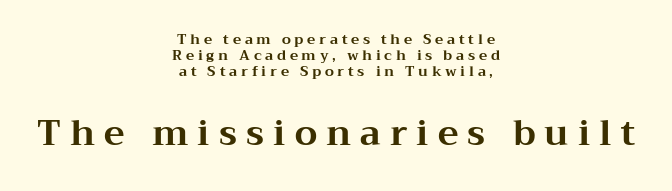
Q: Is the text bold? A: Yes.
Q: Is the text italic (slanted)? A: No, it is upright.
Q: Is the typeface a serif or a sans-serif typeface? A: Serif.
Q: Is the text underlined? A: No.
Q: How is the paragraph aligned? A: Centered.
Q: Is the spacing between letters normal or unusually wide? A: Unusually wide.
Q: Is the spacing between lines tight, normal or loose? A: Tight.
Q: Which block of text is set in a larger size, the first (top) or the second (bottom)? A: The second (bottom) one.
Q: Width (condensed, normal, or wide)? A: Wide.
Q: Stroke contrast? A: Medium.
Q: x-height? A: Medium.
Q: Monospaced? A: No.
